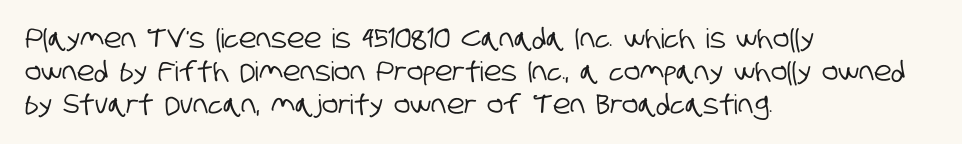
Q: Is the text underlined? A: No.
Q: How is the paragraph aligned? A: Left-aligned.
Q: Is the spacing between letters normal or unusually wide? A: Normal.
